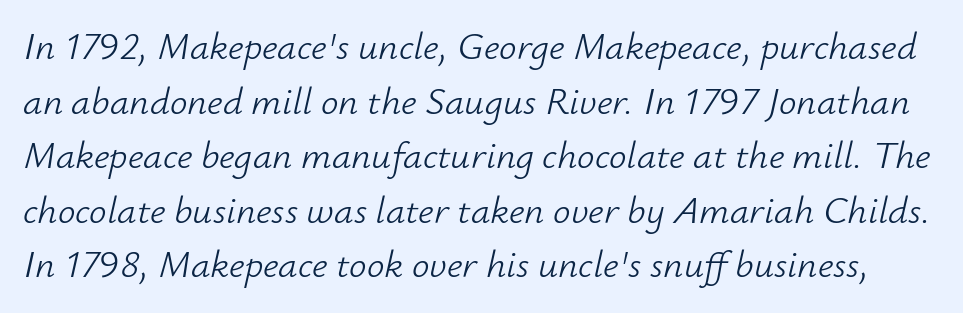
Q: Is the text bold? A: No.
Q: Is the text italic (slanted)? A: Yes, it leans right by about 12 degrees.
Q: Is the text underlined? A: No.
Q: Is the spacing between letters normal or unusually wide? A: Normal.
Q: Is the spacing between lines tight, normal or loose? A: Normal.
Q: Width (condensed, normal, or wide)? A: Normal.
Q: Stroke contrast? A: Low.
Q: x-height? A: Small.
Q: Monospaced? A: No.
